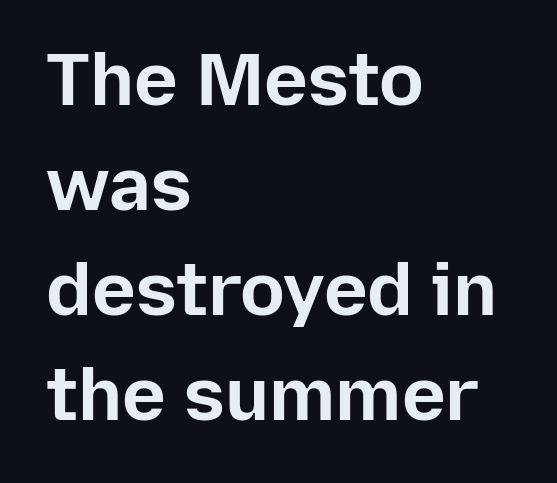
{"serif": "no", "italic": "no", "bold": "yes", "weight": "bold", "width": "normal", "stroke_contrast": "low", "x_height": "medium", "monospaced": "no", "underline": "no", "align": "left", "line_spacing": "normal", "line_spacing_ratio": 1.42, "letter_spacing": "normal", "letter_spacing_em": 0.0, "glyph_px": 74}
